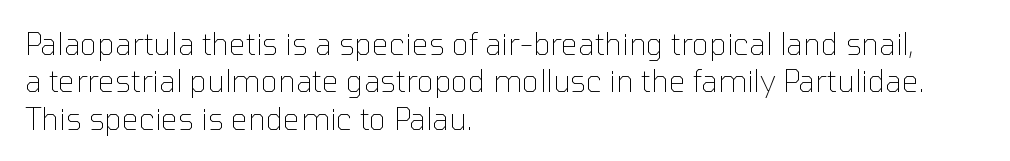
{"serif": "no", "italic": "no", "bold": "no", "weight": "thin", "width": "normal", "stroke_contrast": "low", "x_height": "medium", "monospaced": "no", "underline": "no", "align": "left", "line_spacing": "normal", "line_spacing_ratio": 1.25, "letter_spacing": "normal", "letter_spacing_em": 0.0, "glyph_px": 30}
